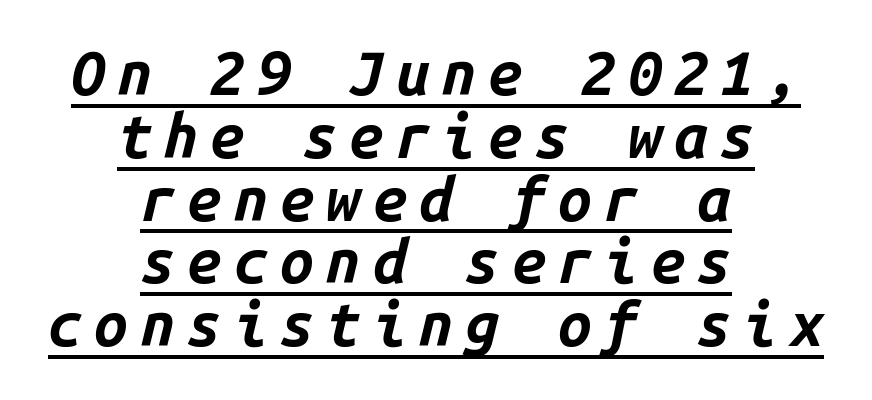
Q: Is the text bold? A: Yes.
Q: Is the text italic (slanted)? A: Yes, it leans right by about 14 degrees.
Q: Is the text underlined? A: Yes.
Q: How is the paragraph aligned? A: Centered.
Q: Is the spacing between letters normal or unusually wide? A: Unusually wide.
Q: Is the spacing between lines tight, normal or loose? A: Tight.
Q: Width (condensed, normal, or wide)? A: Normal.
Q: Stroke contrast? A: Low.
Q: x-height? A: Medium.
Q: Monospaced? A: Yes.
